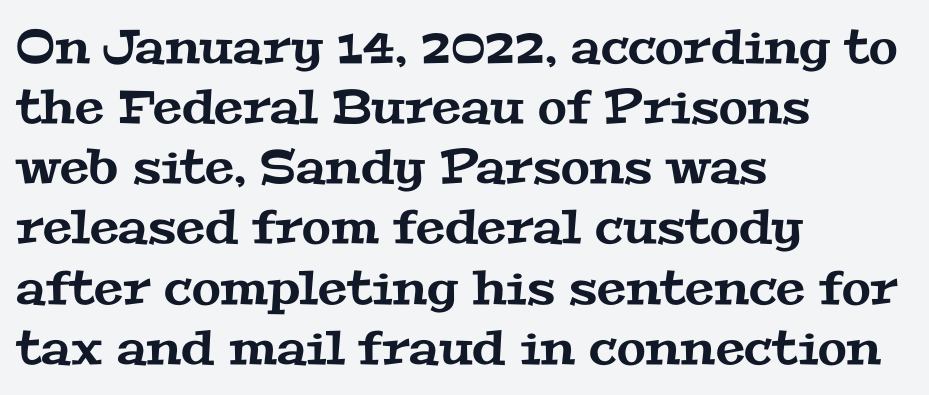
{"serif": "yes", "width": "wide", "stroke_contrast": "medium", "x_height": "medium", "monospaced": "no", "underline": "no", "align": "left", "line_spacing": "normal", "line_spacing_ratio": 1.28, "letter_spacing": "normal", "letter_spacing_em": 0.0, "glyph_px": 47}
